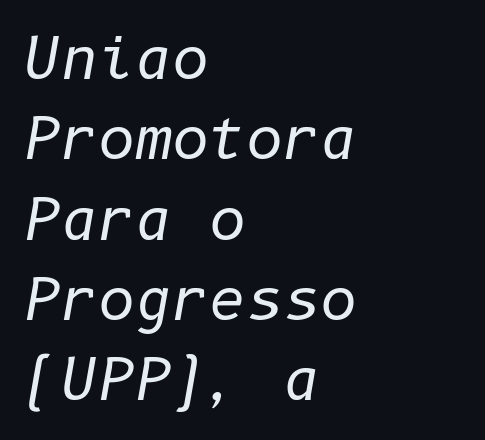
Is there much room between lines? A standard amount, neither cramped nor airy. The passage shown is not bold in any degree. Horizontally, the lines are justified to the leading edge only. Every character sits at an angle, as italics do. Short note: letters normally spaced.
